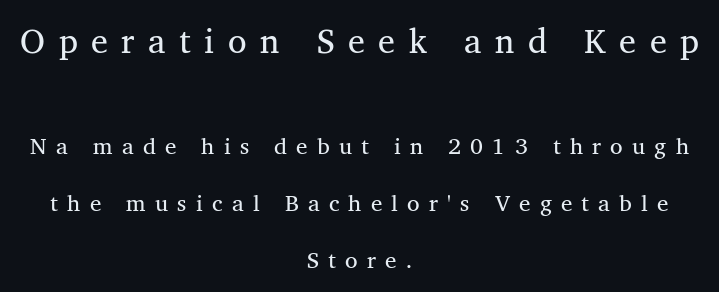
Q: Is the text bold? A: No.
Q: Is the text italic (slanted)? A: No, it is upright.
Q: Is the typeface a serif or a sans-serif typeface? A: Serif.
Q: Is the text underlined? A: No.
Q: How is the paragraph aligned? A: Centered.
Q: Is the spacing between letters normal or unusually wide? A: Unusually wide.
Q: Is the spacing between lines tight, normal or loose? A: Loose.
Q: Which block of text is set in a larger size, the first (top) or the second (bottom)? A: The first (top) one.
Q: Width (condensed, normal, or wide)? A: Normal.
Q: Stroke contrast? A: Medium.
Q: x-height? A: Medium.
Q: Monospaced? A: No.
